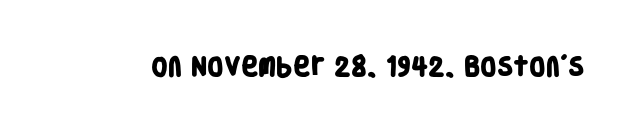
Q: Is the text bold? A: Yes.
Q: Is the text underlined? A: No.
Q: Is the spacing between letters normal or unusually wide? A: Normal.
